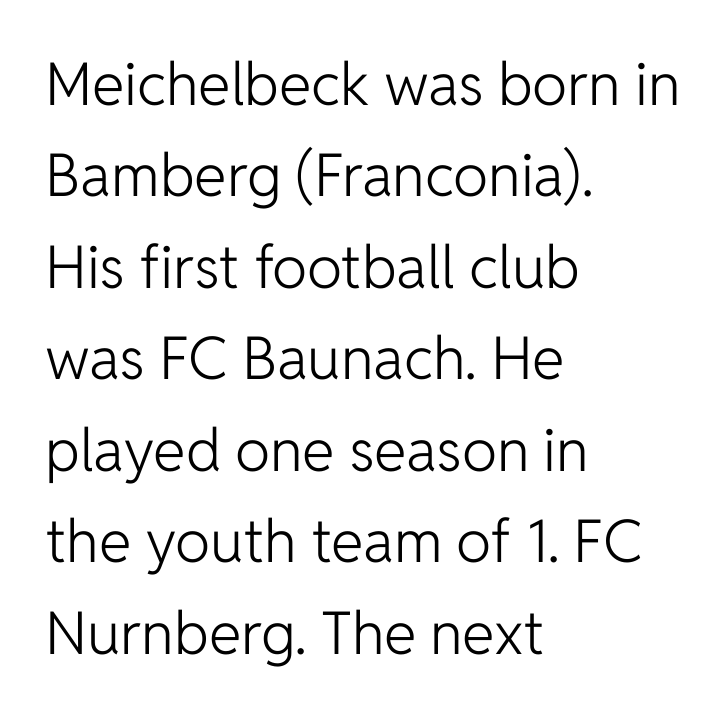
{"serif": "no", "italic": "no", "bold": "no", "weight": "light", "width": "normal", "stroke_contrast": "low", "x_height": "medium", "monospaced": "no", "underline": "no", "align": "left", "line_spacing": "normal", "line_spacing_ratio": 1.55, "letter_spacing": "normal", "letter_spacing_em": 0.0, "glyph_px": 59}
